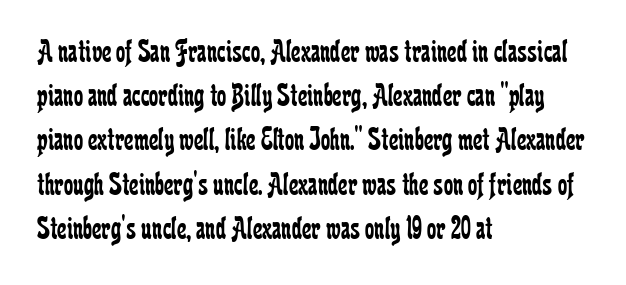
Q: Is the text bold? A: No.
Q: Is the text italic (slanted)? A: No, it is upright.
Q: Is the typeface a serif or a sans-serif typeface? A: Serif.
Q: Is the text underlined? A: No.
Q: How is the paragraph aligned? A: Left-aligned.
Q: Is the spacing between letters normal or unusually wide? A: Normal.
Q: Is the spacing between lines tight, normal or loose? A: Normal.
Q: Width (condensed, normal, or wide)? A: Condensed.
Q: Stroke contrast? A: Low.
Q: x-height? A: Medium.
Q: Monospaced? A: No.
